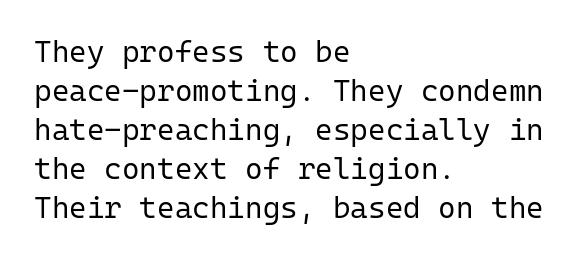
{"serif": "no", "italic": "no", "bold": "no", "weight": "regular", "width": "normal", "stroke_contrast": "low", "x_height": "medium", "monospaced": "yes", "underline": "no", "align": "left", "line_spacing": "normal", "line_spacing_ratio": 1.3, "letter_spacing": "normal", "letter_spacing_em": 0.0, "glyph_px": 30}
